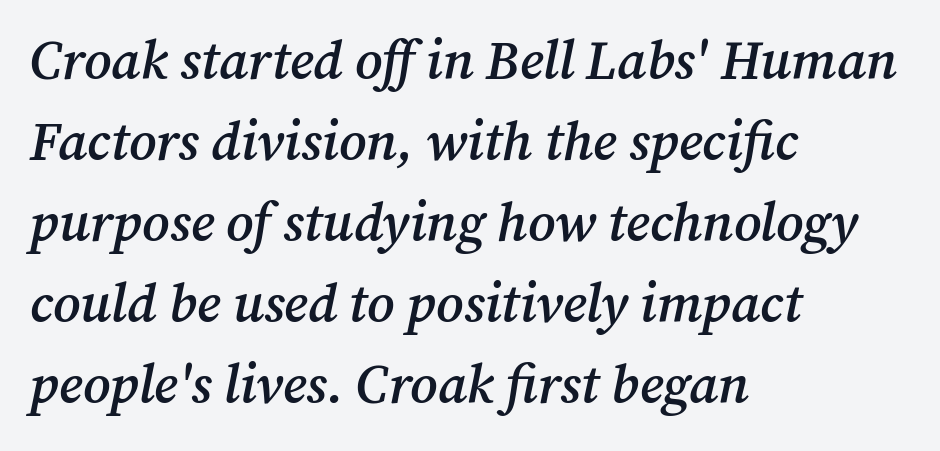
The image shows 54 px semibold serif type, italic (leaning right); set left-aligned, normal line spacing (1.5x), normal letter spacing, not underlined; medium stroke contrast and a medium x-height.
